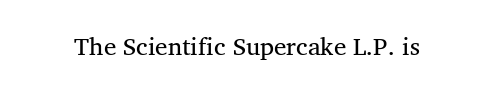
{"bold": "no", "underline": "no", "letter_spacing": "normal", "letter_spacing_em": 0.0, "glyph_px": 25}
